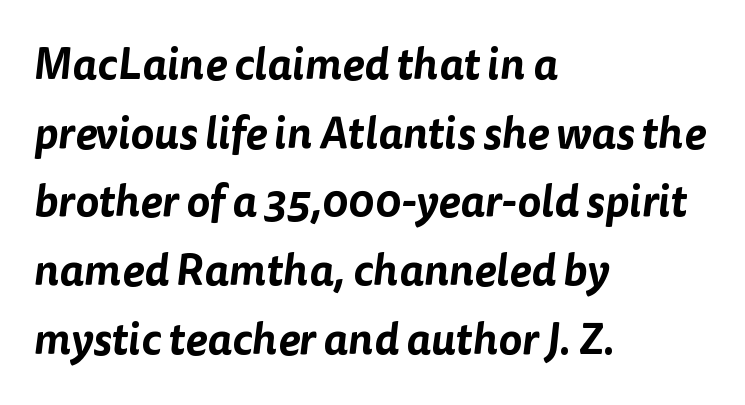
Descender tails drop into unmarked territory. Leftover space on each line is placed entirely after the last word. Baseline-to-baseline distance is the conventional proportion of letter height. The face used here is proportionally spaced, like ordinary book or web type. The tracking reads as untouched default to a designer's eye.
